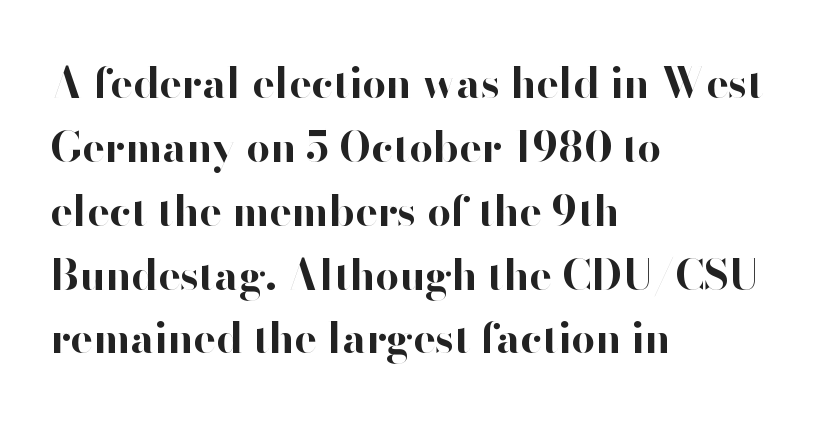
{"serif": "no", "italic": "no", "bold": "yes", "weight": "bold", "width": "normal", "stroke_contrast": "high", "x_height": "small", "monospaced": "no", "underline": "no", "align": "left", "line_spacing": "normal", "line_spacing_ratio": 1.52, "letter_spacing": "normal", "letter_spacing_em": 0.0, "glyph_px": 42}
